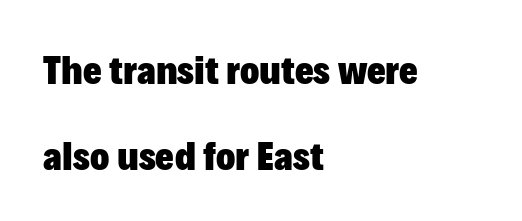
The image shows 40 px heavy sans-serif type, upright; set left-aligned, loose line spacing (2.15x), normal letter spacing, not underlined; low stroke contrast and a medium x-height.
